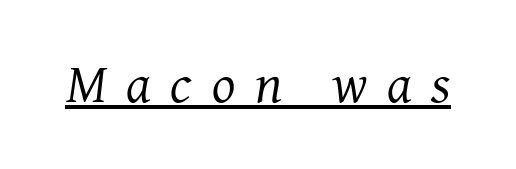
Q: Is the text bold? A: No.
Q: Is the text italic (slanted)? A: Yes, it leans right by about 7 degrees.
Q: Is the typeface a serif or a sans-serif typeface? A: Serif.
Q: Is the text underlined? A: Yes.
Q: Is the spacing between letters normal or unusually wide? A: Unusually wide.
Q: Width (condensed, normal, or wide)? A: Normal.
Q: Stroke contrast? A: Medium.
Q: x-height? A: Medium.
Q: Monospaced? A: No.
